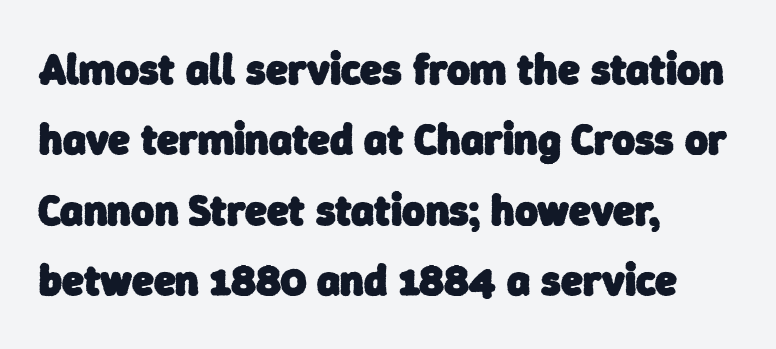
The image shows 44 px heavy sans-serif type; set left-aligned, normal line spacing (1.6x), normal letter spacing, not underlined; low stroke contrast and a medium x-height.
